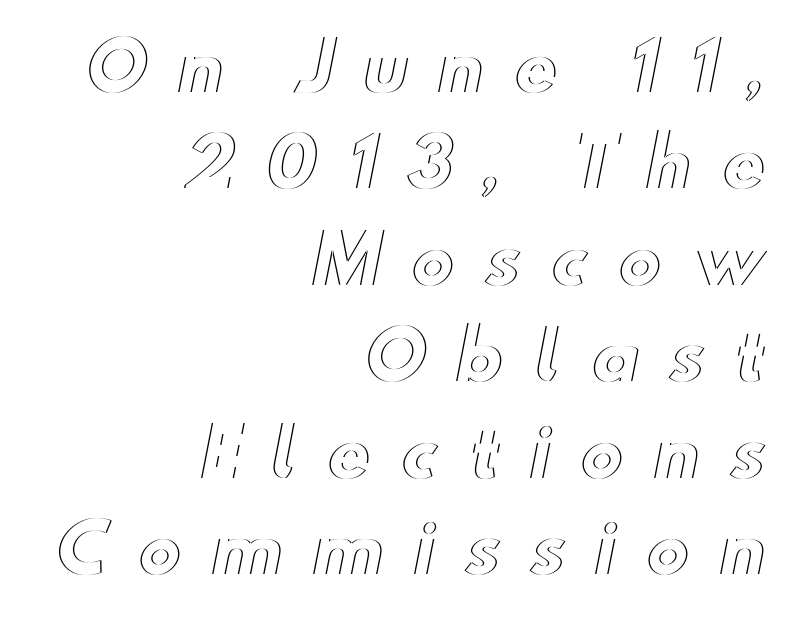
{"width": "wide", "x_height": "small", "monospaced": "no", "underline": "no", "align": "right", "line_spacing": "normal", "line_spacing_ratio": 1.44, "letter_spacing": "wide", "letter_spacing_em": 0.43, "glyph_px": 67}
